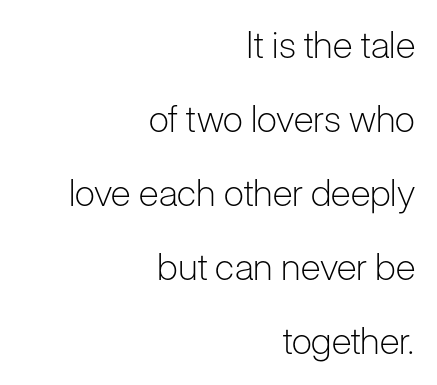
Short and long lines alike share a common ending point at right. This is not heavy type; no bold has been used. What stands out about the letter spacing? Nothing — it is the standard amount. Each letter's strokes conclude bluntly, with no projecting serifs. The words here are not underlined. These lines are rendered in a variable-pitch font.
